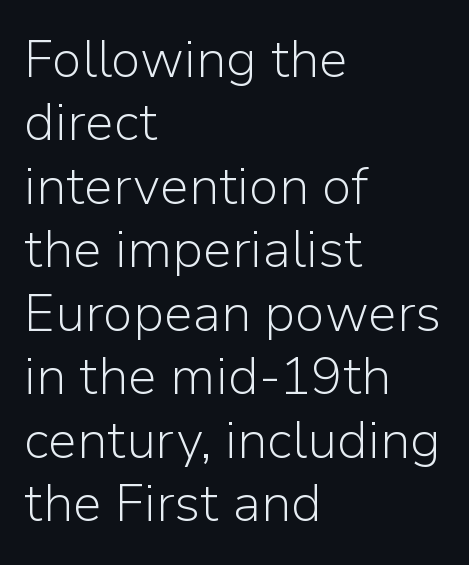
Q: Is the text bold? A: No.
Q: Is the text italic (slanted)? A: No, it is upright.
Q: Is the typeface a serif or a sans-serif typeface? A: Sans-serif.
Q: Is the text underlined? A: No.
Q: How is the paragraph aligned? A: Left-aligned.
Q: Is the spacing between letters normal or unusually wide? A: Normal.
Q: Width (condensed, normal, or wide)? A: Normal.
Q: Stroke contrast? A: Low.
Q: x-height? A: Medium.
Q: Monospaced? A: No.
